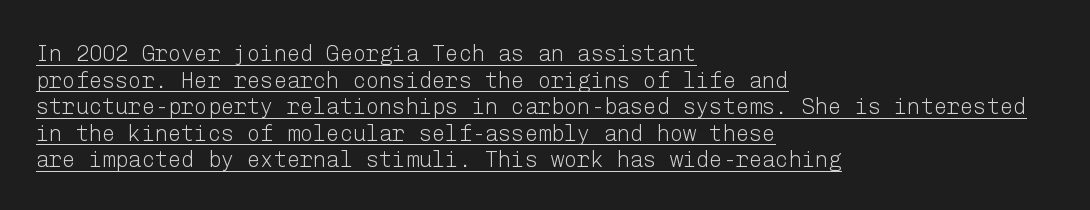
Q: Is the text bold? A: No.
Q: Is the text italic (slanted)? A: No, it is upright.
Q: Is the text underlined? A: Yes.
Q: How is the paragraph aligned? A: Left-aligned.
Q: Is the spacing between letters normal or unusually wide? A: Normal.
